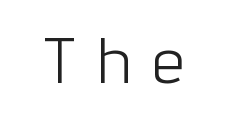
Q: Is the text bold? A: No.
Q: Is the text italic (slanted)? A: No, it is upright.
Q: Is the typeface a serif or a sans-serif typeface? A: Sans-serif.
Q: Is the text underlined? A: No.
Q: How is the paragraph aligned? A: Centered.
Q: Is the spacing between letters normal or unusually wide? A: Unusually wide.
Q: Width (condensed, normal, or wide)? A: Condensed.
Q: Stroke contrast? A: Low.
Q: x-height? A: Medium.
Q: Monospaced? A: No.
